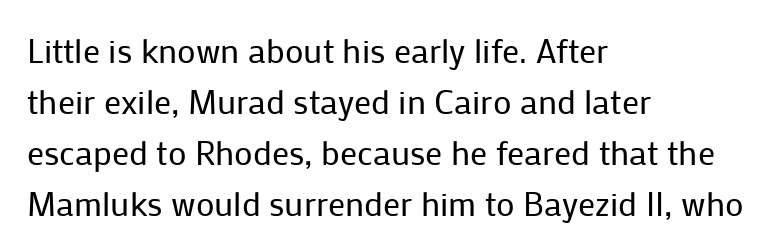
The image shows 34 px regular-weight sans-serif type, upright; set left-aligned, normal line spacing (1.5x), normal letter spacing, not underlined; low stroke contrast and a medium x-height.
